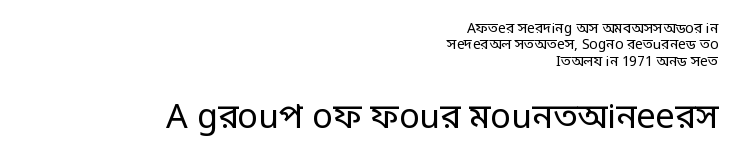
Q: Is the text bold? A: No.
Q: Is the text italic (slanted)? A: No, it is upright.
Q: Is the typeface a serif or a sans-serif typeface? A: Sans-serif.
Q: Is the text underlined? A: No.
Q: How is the paragraph aligned? A: Right-aligned.
Q: Is the spacing between letters normal or unusually wide? A: Normal.
Q: Which block of text is set in a larger size, the first (top) or the second (bottom)? A: The second (bottom) one.
Q: Width (condensed, normal, or wide)? A: Condensed.
Q: Stroke contrast? A: Low.
Q: Monospaced? A: No.
